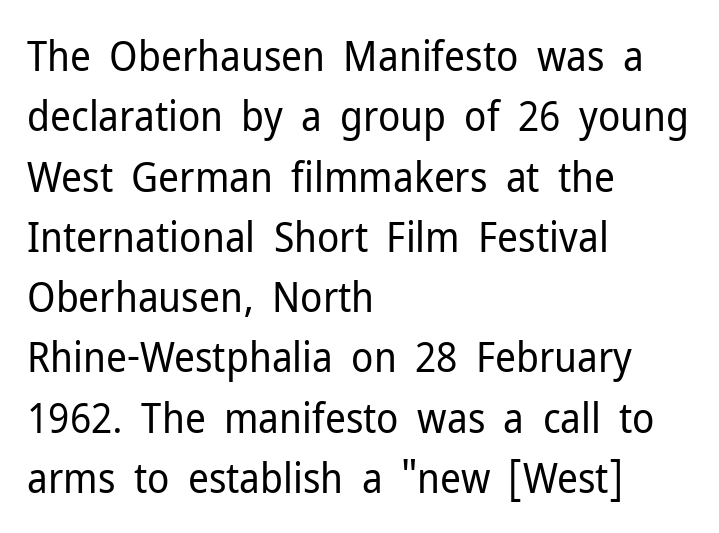
Q: Is the text bold? A: No.
Q: Is the text italic (slanted)? A: No, it is upright.
Q: Is the typeface a serif or a sans-serif typeface? A: Sans-serif.
Q: Is the text underlined? A: No.
Q: How is the paragraph aligned? A: Left-aligned.
Q: Is the spacing between letters normal or unusually wide? A: Normal.
Q: Is the spacing between lines tight, normal or loose? A: Normal.
Q: Width (condensed, normal, or wide)? A: Normal.
Q: Stroke contrast? A: Low.
Q: x-height? A: Medium.
Q: Monospaced? A: No.
